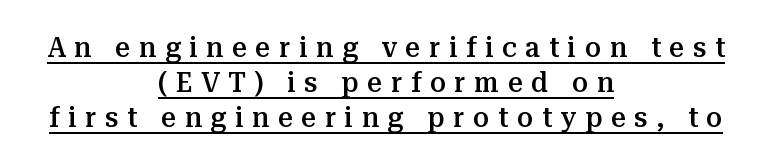
You can tell from the footed stems that serif type was used. A bit beefed up — I'd call it semibold rather than bold. This is underlined copy, the kind a proofreader might mark for attention. Is this a fixed-width face? No — the glyphs have proportional, varying widths.
